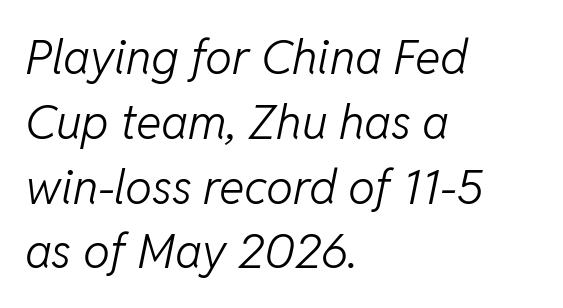
{"italic": "yes", "lean": "right", "slant_degrees": 11, "bold": "no", "weight": "light", "width": "normal", "stroke_contrast": "low", "x_height": "medium", "monospaced": "no", "underline": "no", "align": "left", "line_spacing": "normal", "line_spacing_ratio": 1.35, "letter_spacing": "normal", "letter_spacing_em": 0.0, "glyph_px": 48}
